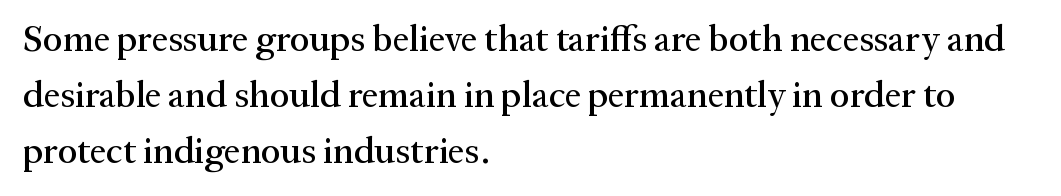
The image shows 37 px serif type, upright; set left-aligned, normal line spacing (1.51x), normal letter spacing, not underlined; medium stroke contrast and a medium x-height.
